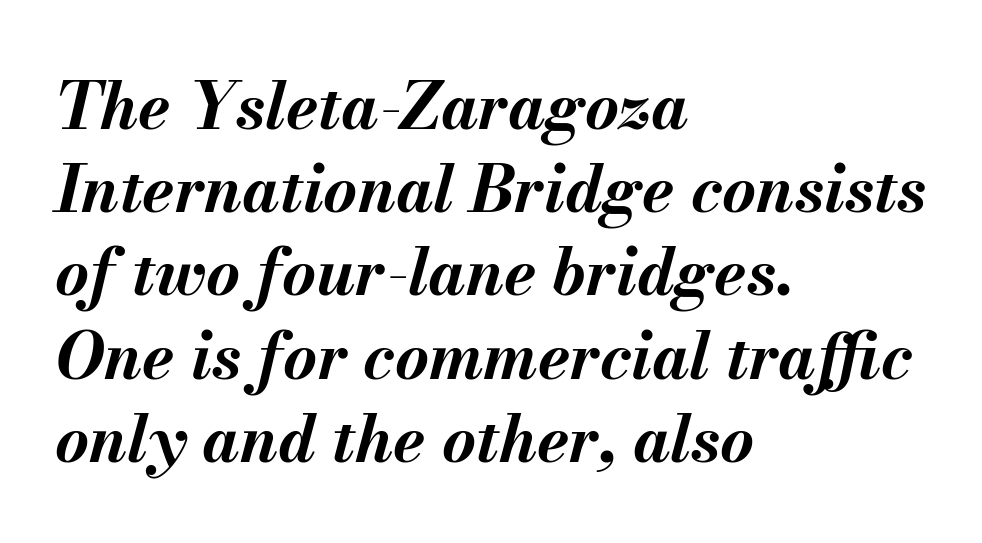
The image shows 65 px bold type, italic (leaning right); set left-aligned, normal line spacing (1.28x), normal letter spacing, not underlined; medium stroke contrast and a small x-height.
